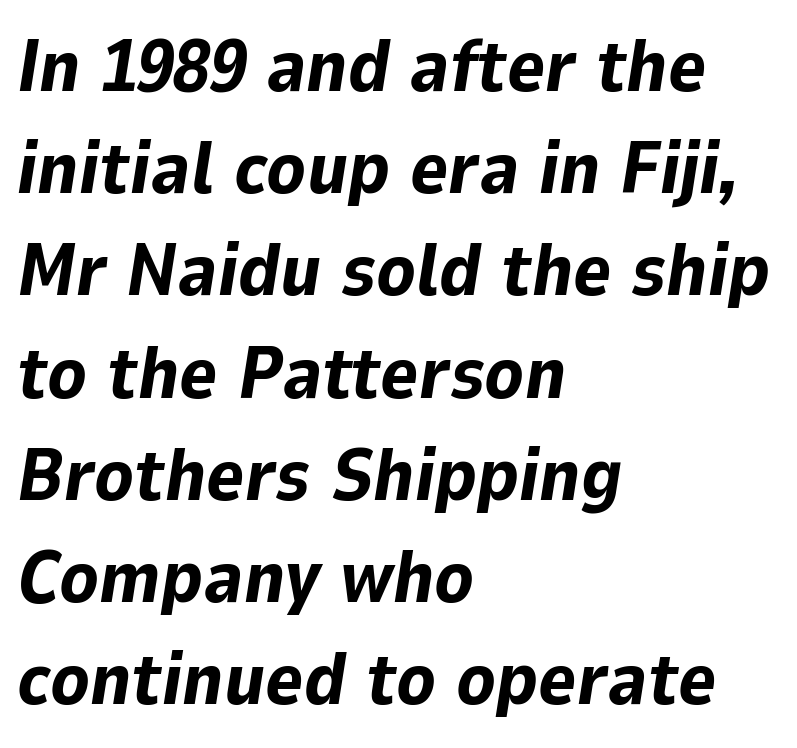
Chunky letters — that's bold for sure. These lines are set flush left with a ragged right edge. Is this a fixed-width face? No — the glyphs have proportional, varying widths. Slanted lettering throughout. Plain, unruled lines of type.
